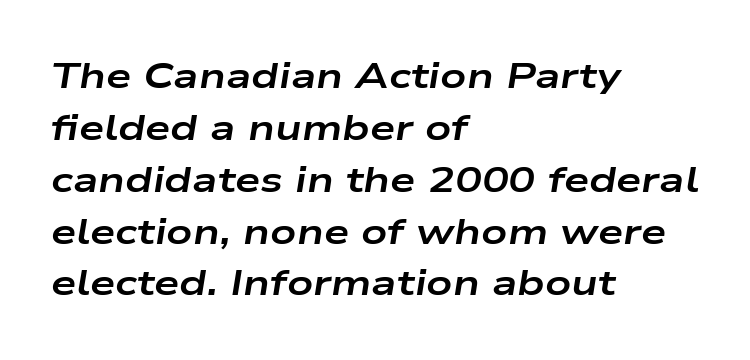
Compared with a centered layout, this one pins lines to the left instead. A bare baseline throughout the passage. Tracking here is standard; glyphs follow each other at the usual distance. You can tell it's italic because the verticals aren't actually vertical. The letters advance in unequal steps, a hallmark of proportional type.
